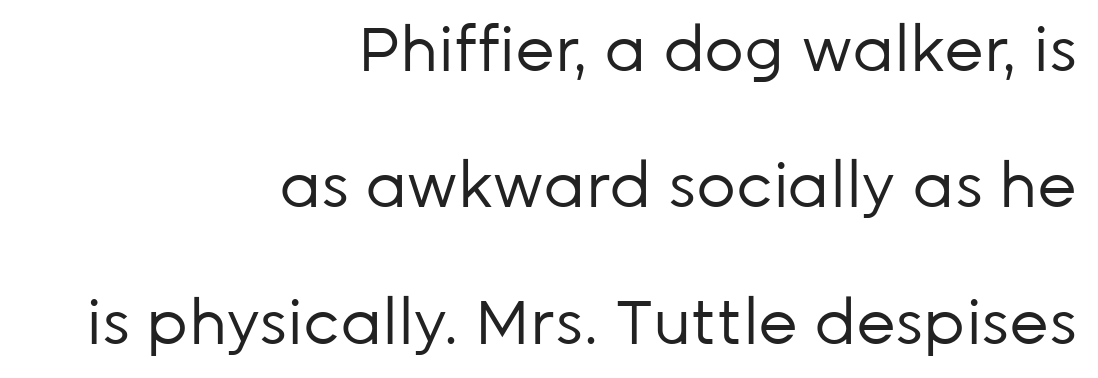
Q: Is the text bold? A: No.
Q: Is the text italic (slanted)? A: No, it is upright.
Q: Is the typeface a serif or a sans-serif typeface? A: Sans-serif.
Q: Is the text underlined? A: No.
Q: How is the paragraph aligned? A: Right-aligned.
Q: Is the spacing between letters normal or unusually wide? A: Normal.
Q: Is the spacing between lines tight, normal or loose? A: Loose.
Q: Width (condensed, normal, or wide)? A: Normal.
Q: Stroke contrast? A: Low.
Q: x-height? A: Medium.
Q: Monospaced? A: No.
